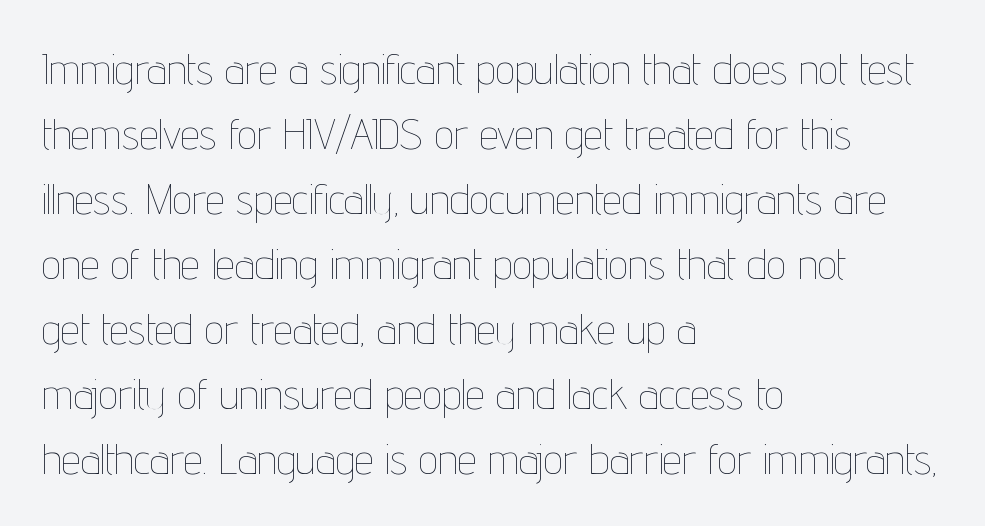
The paragraph shown leans on its left margin. The type sits square on the baseline with zero lean. Nothing unusual about the tracking: characters are spaced as the font intends. Think of a printed novel: that variable character pitch is what you see here. The rows are spaced the way most documents space them.
